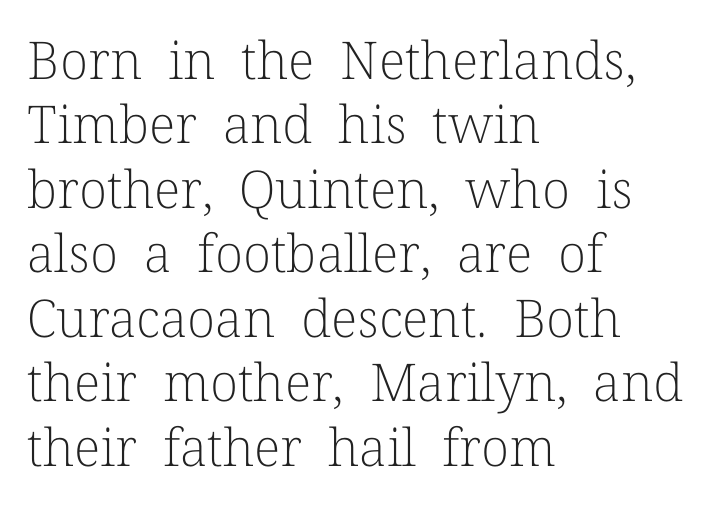
The image shows 52 px light serif type, upright; set left-aligned, line spacing 1.24x, normal letter spacing, not underlined; low stroke contrast and a medium x-height.
